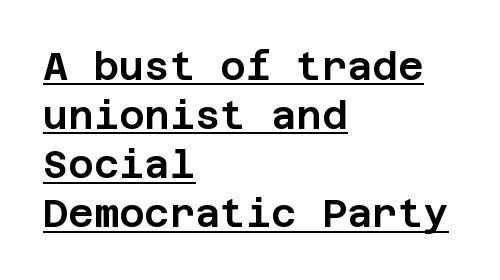
Designer's note — italics off, roman on. Reading down the column, the eye jumps a familiar distance to each next line. A rule runs beneath these lines of type. Look at the tracking — it's just the regular setting, nothing added. The compositor pushed each line to the left boundary.
